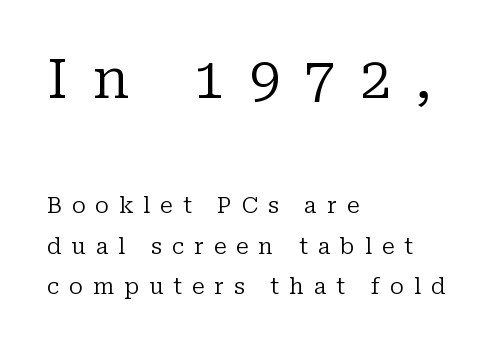
The image shows 55 px regular-weight serif type, upright; set left-aligned, line spacing 1.84x, unusually wide letter spacing (+0.45 em), not underlined; the first (top) block is 2.5x larger; low stroke contrast and a medium x-height.
